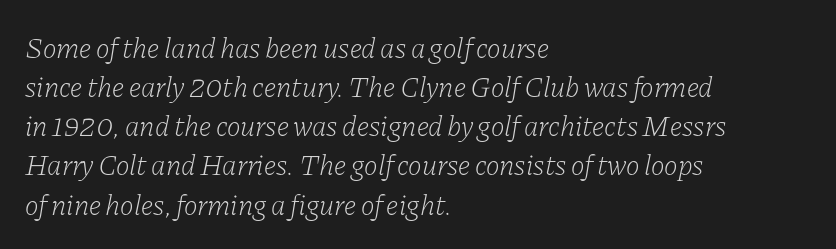
Tracking value appears to be zero — textbook default spacing. Proportional: the letters do not fall into vertical columns. These lines are composed in type with serifs. Letters have the restrained weight of plain body copy at most.
